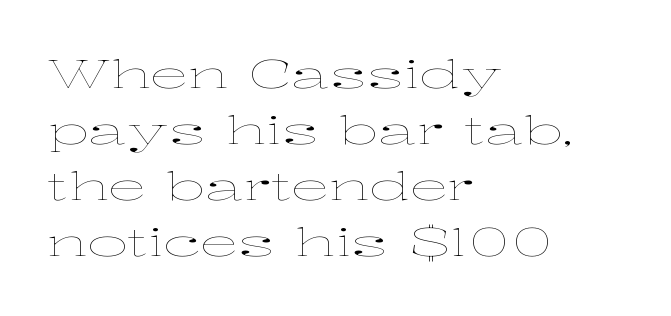
Q: Is the text bold? A: No.
Q: Is the text italic (slanted)? A: No, it is upright.
Q: Is the text underlined? A: No.
Q: How is the paragraph aligned? A: Left-aligned.
Q: Is the spacing between letters normal or unusually wide? A: Normal.
Q: Is the spacing between lines tight, normal or loose? A: Normal.
Q: Width (condensed, normal, or wide)? A: Wide.
Q: Stroke contrast? A: Low.
Q: x-height? A: Medium.
Q: Monospaced? A: No.
